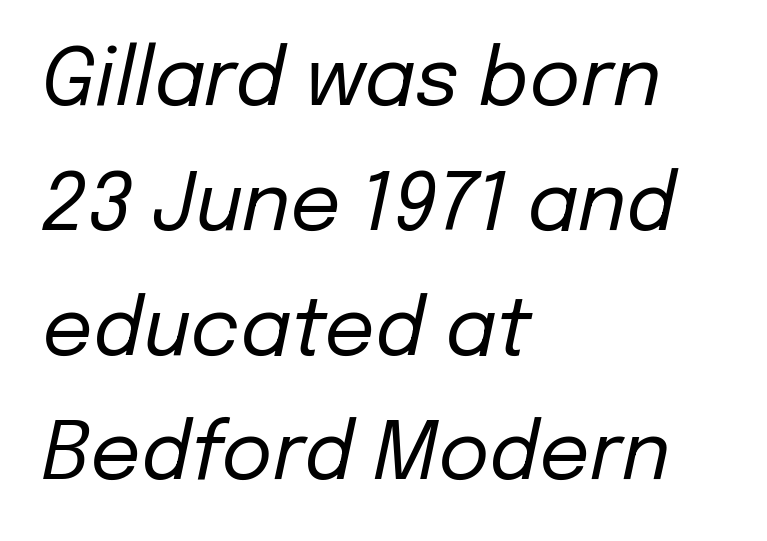
The image shows 79 px regular-weight type, italic (leaning right); set left-aligned, normal line spacing (1.58x), normal letter spacing, not underlined; low stroke contrast and a medium x-height.
